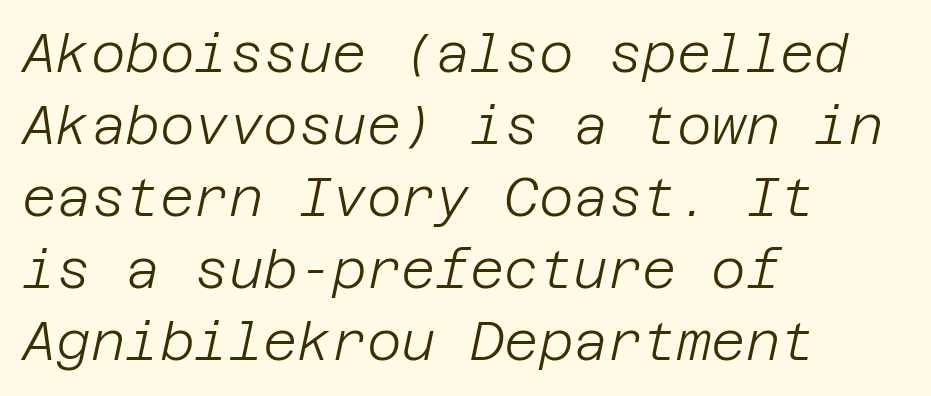
The image shows 53 px light type, italic (leaning right); set left-aligned, normal line spacing (1.36x), normal letter spacing, not underlined; low stroke contrast and a large x-height.
